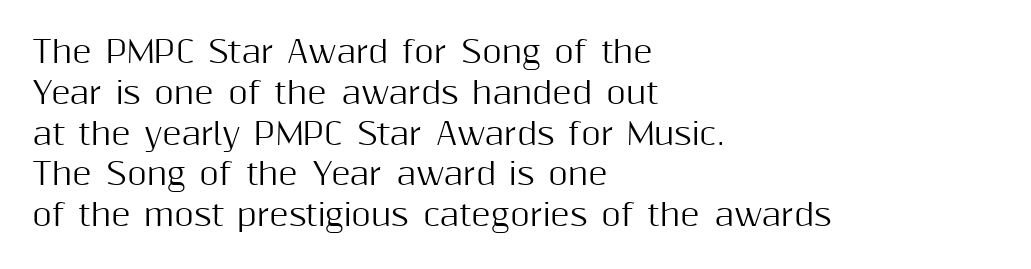
Q: Is the text italic (slanted)? A: No, it is upright.
Q: Is the typeface a serif or a sans-serif typeface? A: Sans-serif.
Q: Is the text underlined? A: No.
Q: How is the paragraph aligned? A: Left-aligned.
Q: Is the spacing between letters normal or unusually wide? A: Normal.
Q: Is the spacing between lines tight, normal or loose? A: Normal.
Q: Width (condensed, normal, or wide)? A: Normal.
Q: Stroke contrast? A: Medium.
Q: x-height? A: Medium.
Q: Monospaced? A: No.
